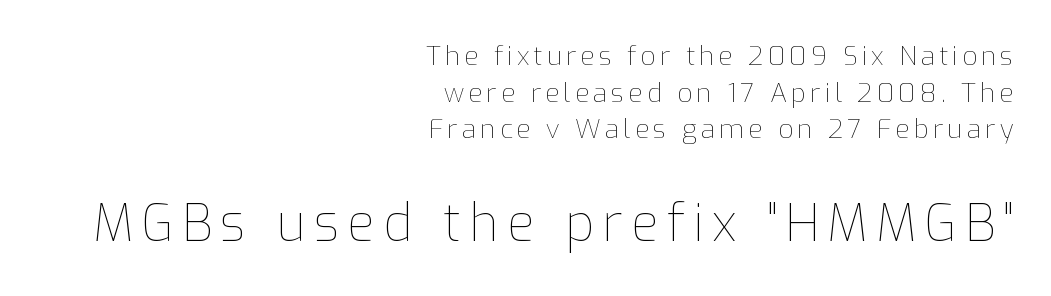
Q: Is the text bold? A: No.
Q: Is the text italic (slanted)? A: No, it is upright.
Q: Is the text underlined? A: No.
Q: How is the paragraph aligned? A: Right-aligned.
Q: Is the spacing between lines tight, normal or loose? A: Normal.
Q: Which block of text is set in a larger size, the first (top) or the second (bottom)? A: The second (bottom) one.
Q: Width (condensed, normal, or wide)? A: Normal.
Q: Stroke contrast? A: Low.
Q: x-height? A: Medium.
Q: Monospaced? A: No.
